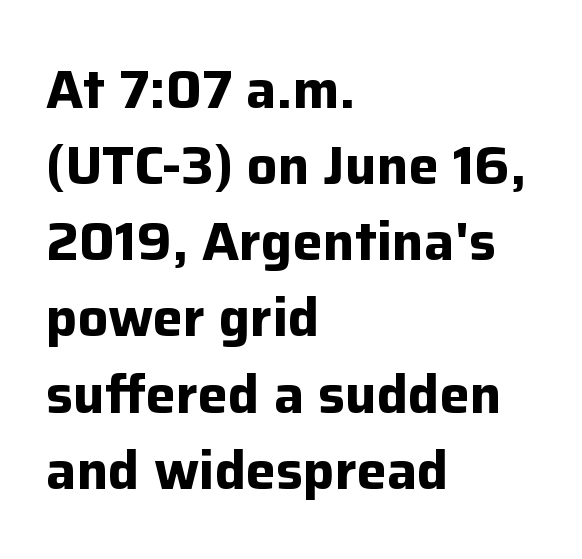
The image shows 54 px bold sans-serif type, upright; set left-aligned, normal line spacing (1.41x), normal letter spacing, not underlined; low stroke contrast and a medium x-height.
